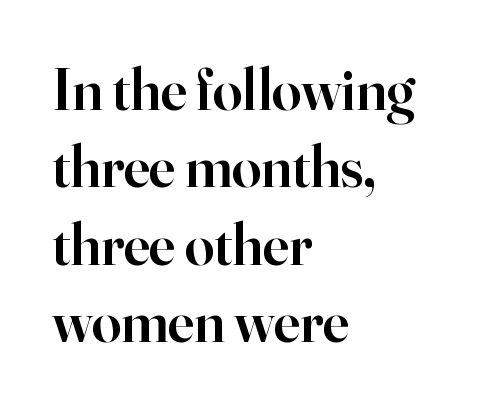
Q: Is the text bold? A: Semi-bold.
Q: Is the text italic (slanted)? A: No, it is upright.
Q: Is the typeface a serif or a sans-serif typeface? A: Serif.
Q: Is the text underlined? A: No.
Q: How is the paragraph aligned? A: Left-aligned.
Q: Is the spacing between letters normal or unusually wide? A: Normal.
Q: Is the spacing between lines tight, normal or loose? A: Normal.
Q: Width (condensed, normal, or wide)? A: Normal.
Q: Stroke contrast? A: High.
Q: x-height? A: Small.
Q: Monospaced? A: No.
